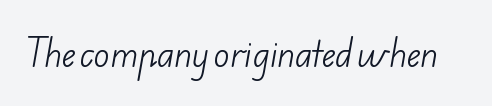
The horizontal fit of the characters is conventional and even. Spacing verdict: proportional, widths tailored to each character. Rule under the text: the space is simply empty. These glyphs show unthickened strokes, regular width or finer. Nope, no serifs anywhere on these letters.
